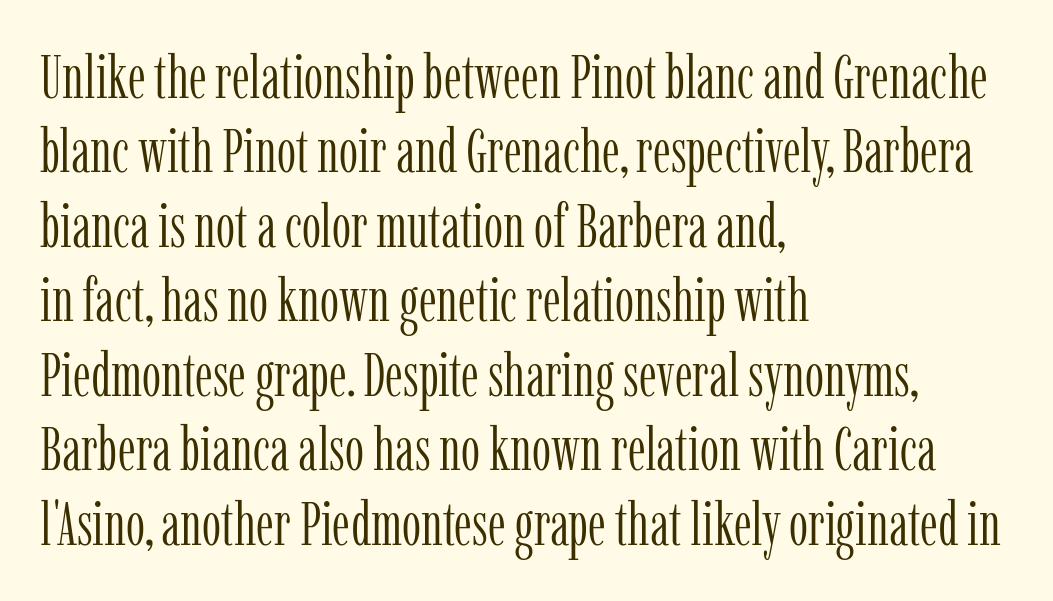
You could not count columns in this text — the font is proportionally spaced. You could call the tracking neutral — neither tight nor loose. A quiet, ordinary-to-light weight characterises the typeface. This is roman type, the default non-slanted kind. Type style note: has serifs. Horizontal alignment here is leftward, the default for most running prose.
